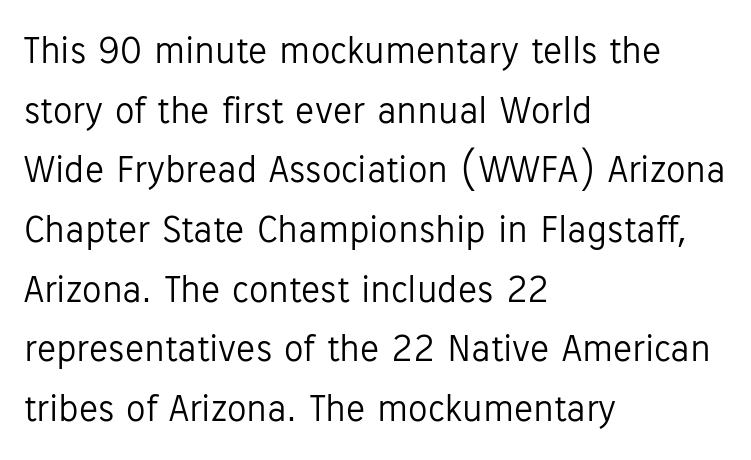
{"serif": "no", "italic": "no", "bold": "no", "weight": "light", "width": "normal", "stroke_contrast": "low", "x_height": "medium", "monospaced": "no", "underline": "no", "align": "left", "line_spacing": "normal", "line_spacing_ratio": 1.53, "letter_spacing": "normal", "letter_spacing_em": 0.0, "glyph_px": 39}
